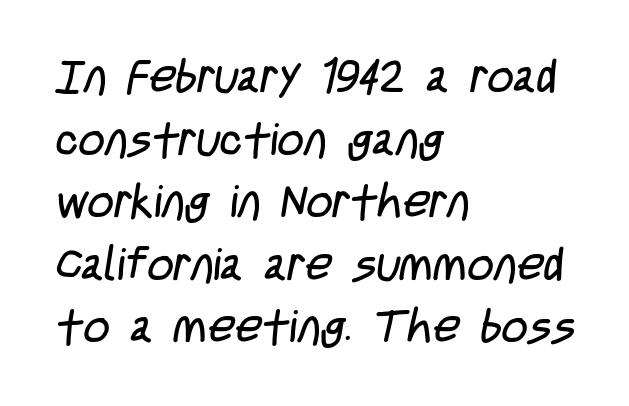
Spacing between characters is what you'd get straight out of the box. This rendering features lettering with no underline. The rendering uses natural spacing where letterforms have individual widths. This sample uses a sans-serif face.
